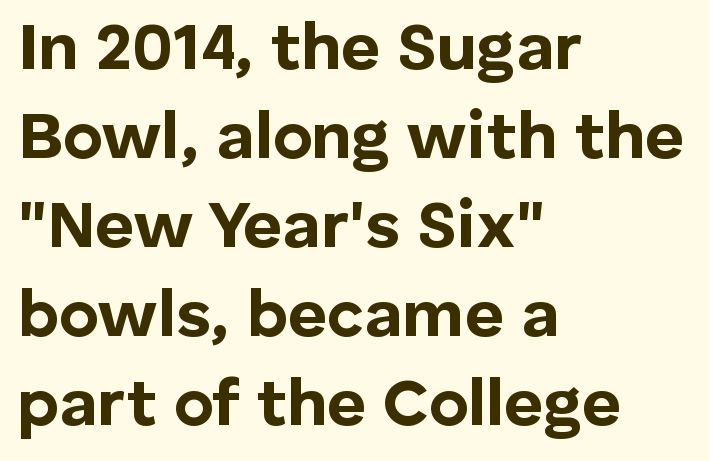
The image shows 67 px bold sans-serif type, upright; set left-aligned, normal line spacing (1.33x), normal letter spacing, not underlined; low stroke contrast and a medium x-height.
